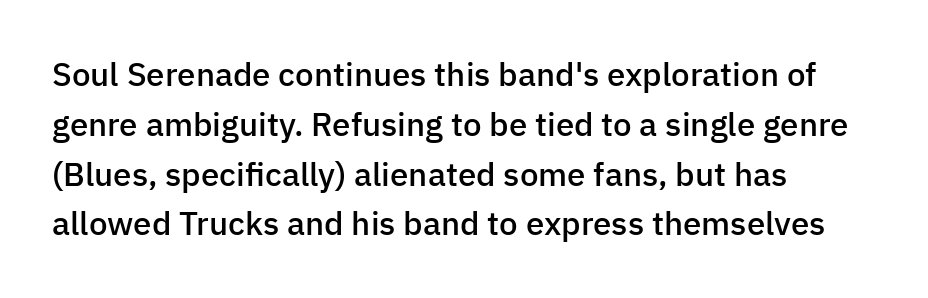
The image shows 33 px semibold sans-serif type, upright; set left-aligned, normal line spacing (1.51x), normal letter spacing, not underlined; low stroke contrast and a medium x-height.
